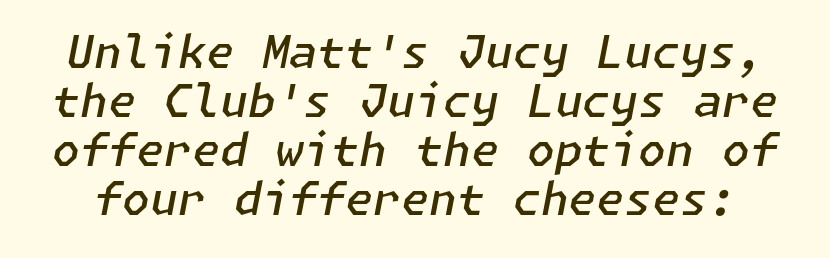
Honestly, the letter spacing is just normal — you wouldn't notice it. The words here are not underlined. The font is running at a semibold setting, under full bold. Rendered with sloped, italic letterforms.
